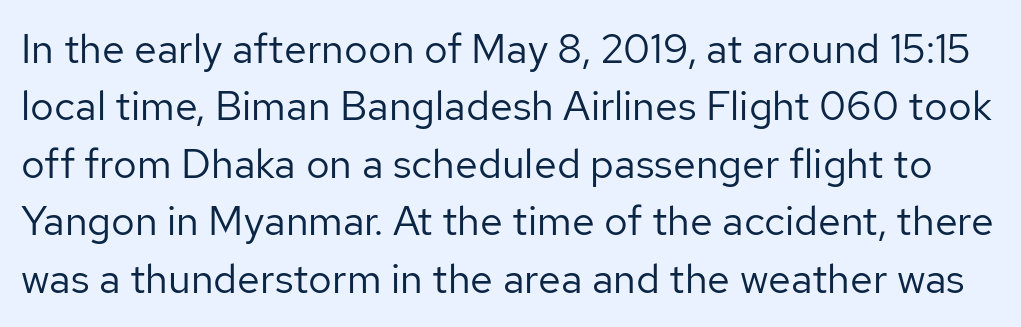
The cut favours lightness, reaching ordinary text weight at its darkest. Leading matches the norm, producing a regular column. There is no visible air inserted between adjacent glyphs. Looks like regular typesetting: each glyph gets only the width it needs.
